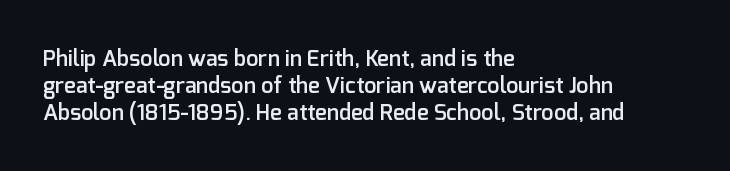
Q: Is the text bold? A: Semi-bold.
Q: Is the text italic (slanted)? A: No, it is upright.
Q: Is the text underlined? A: No.
Q: How is the paragraph aligned? A: Left-aligned.
Q: Is the spacing between letters normal or unusually wide? A: Normal.
